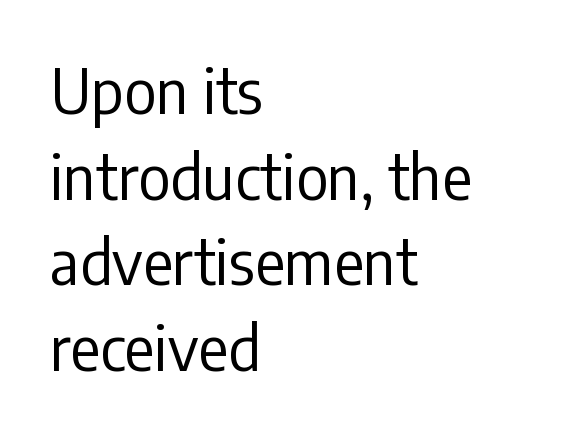
The image shows 62 px regular-weight, condensed sans-serif type, upright; set left-aligned, normal line spacing (1.38x), normal letter spacing, not underlined; low stroke contrast and a medium x-height.
